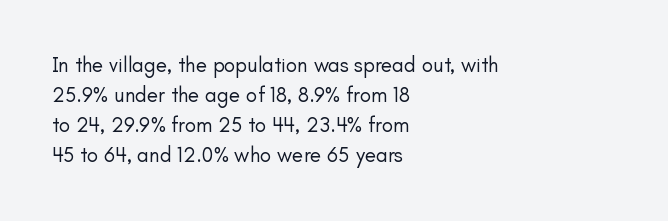
Q: Is the text bold? A: No.
Q: Is the text italic (slanted)? A: No, it is upright.
Q: Is the text underlined? A: No.
Q: How is the paragraph aligned? A: Left-aligned.
Q: Is the spacing between letters normal or unusually wide? A: Normal.
Q: Is the spacing between lines tight, normal or loose? A: Normal.
